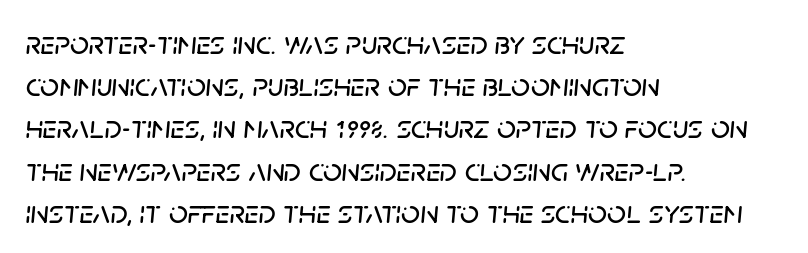
Q: Is the text italic (slanted)? A: Yes, it leans right by about 5 degrees.
Q: Is the text underlined? A: No.
Q: How is the paragraph aligned? A: Left-aligned.
Q: Is the spacing between letters normal or unusually wide? A: Normal.
Q: Is the spacing between lines tight, normal or loose? A: Normal.
Q: Width (condensed, normal, or wide)? A: Normal.
Q: Stroke contrast? A: Low.
Q: x-height? A: Large.
Q: Monospaced? A: No.
